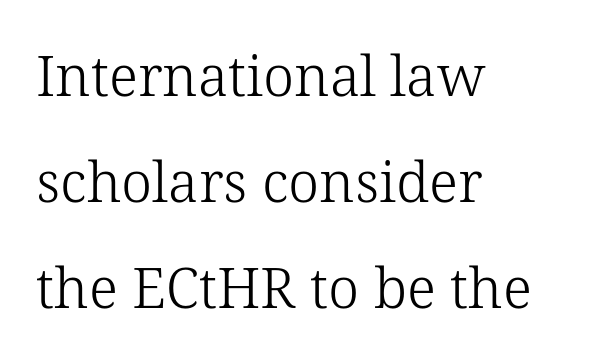
The image shows 56 px light serif type, upright; set left-aligned, line spacing 1.89x, normal letter spacing, not underlined; low stroke contrast and a medium x-height.
